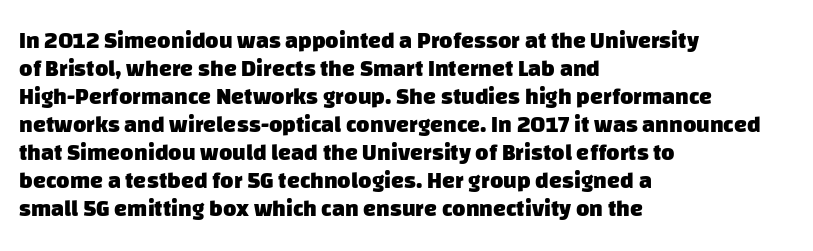
{"bold": "yes", "underline": "no", "align": "left", "line_spacing_ratio": 1.22, "letter_spacing": "normal", "letter_spacing_em": 0.0, "glyph_px": 23}
